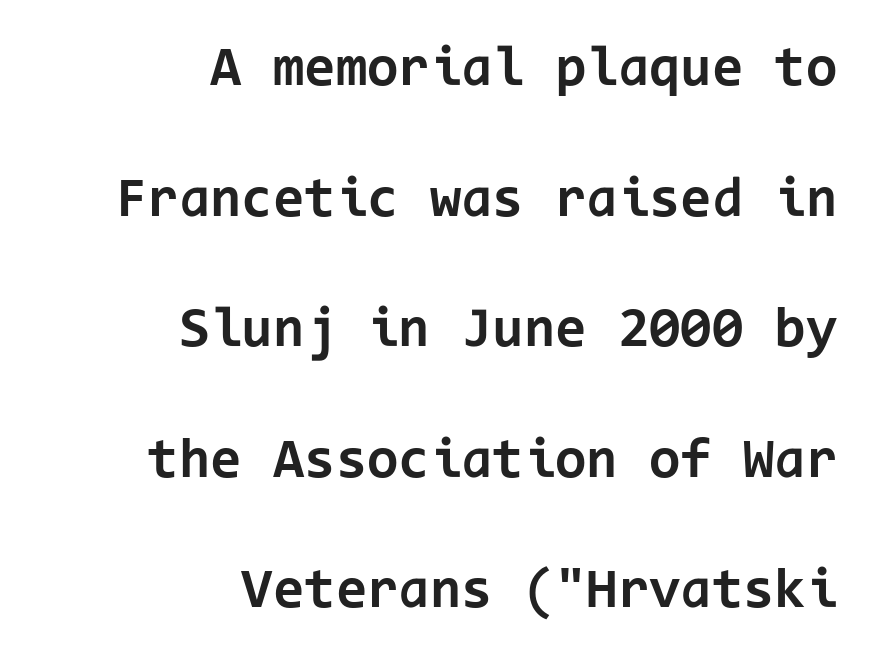
{"serif": "no", "italic": "no", "bold": "yes", "weight": "bold", "width": "normal", "stroke_contrast": "low", "x_height": "medium", "monospaced": "yes", "underline": "no", "align": "right", "line_spacing": "loose", "line_spacing_ratio": 2.29, "letter_spacing": "normal", "letter_spacing_em": 0.0, "glyph_px": 57}
